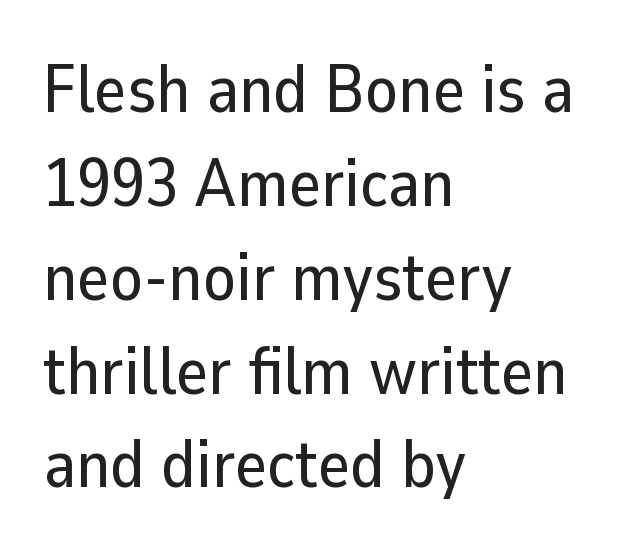
This sample keeps an unexceptional amount of space between lines. A clean baseline with only descenders dipping below it. What kind of face is this? One without serifs — a sans. In terms of letterspacing, this is plain default setting. Where is the straight margin? On the left. Varying glyph widths throughout — classic text-font behaviour.
